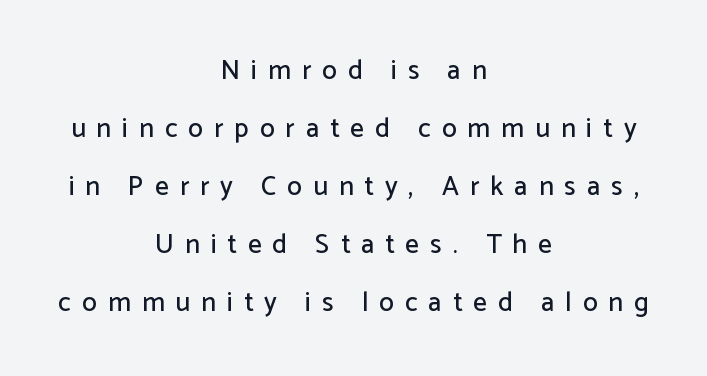
The image shows 27 px text type, upright; set centered, loose line spacing (2.15x), unusually wide letter spacing (+0.41 em), not underlined.
